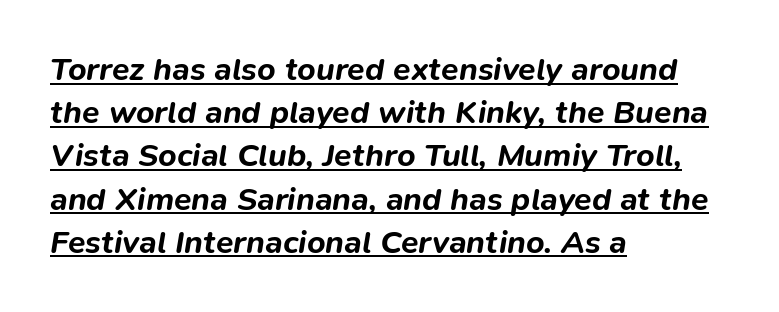
{"italic": "yes", "lean": "right", "slant_degrees": 9, "bold": "yes", "weight": "bold", "width": "normal", "stroke_contrast": "low", "x_height": "medium", "monospaced": "no", "underline": "yes", "align": "left", "line_spacing": "normal", "line_spacing_ratio": 1.35, "letter_spacing": "normal", "letter_spacing_em": 0.0, "glyph_px": 32}
